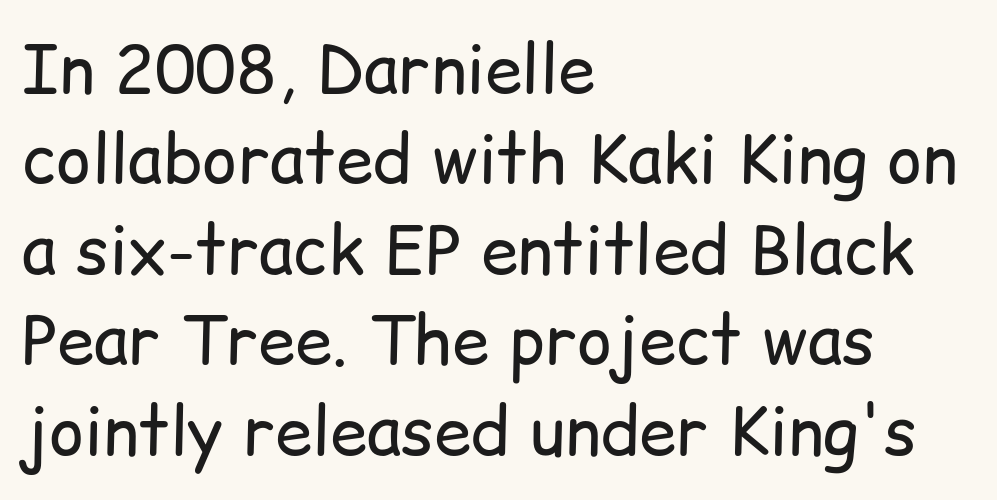
The image shows 67 px regular-weight sans-serif type, upright; set left-aligned, normal line spacing (1.35x), normal letter spacing, not underlined; low stroke contrast and a medium x-height.
